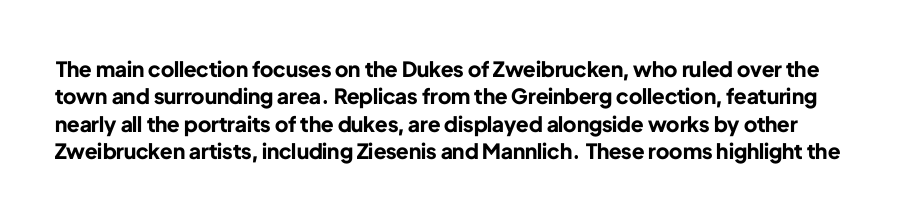
The image shows 21 px bold type, upright; set normal line spacing (1.3x), normal letter spacing, not underlined.
